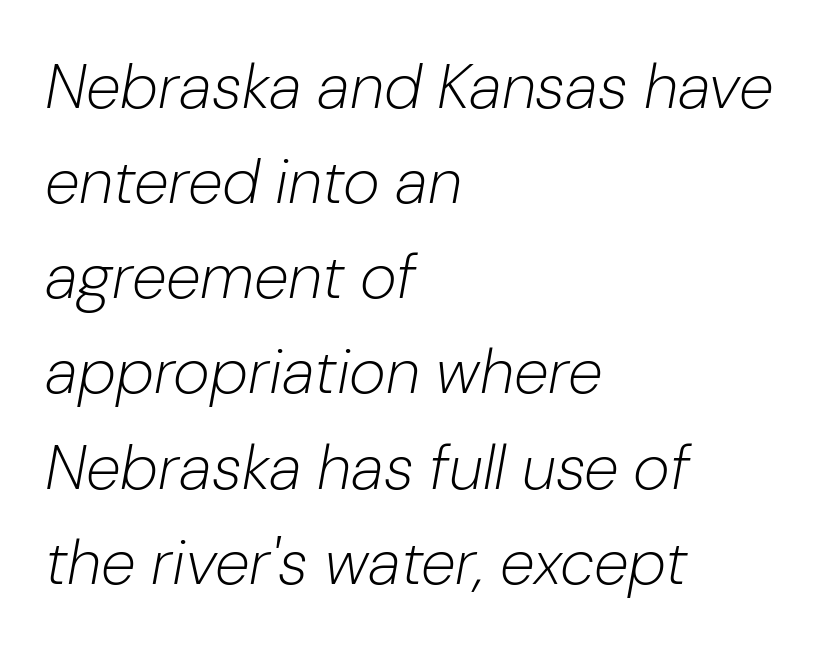
Q: Is the text bold? A: No.
Q: Is the text italic (slanted)? A: Yes, it leans right by about 10 degrees.
Q: Is the text underlined? A: No.
Q: How is the paragraph aligned? A: Left-aligned.
Q: Is the spacing between letters normal or unusually wide? A: Normal.
Q: Is the spacing between lines tight, normal or loose? A: Normal.
Q: Width (condensed, normal, or wide)? A: Normal.
Q: Stroke contrast? A: Low.
Q: x-height? A: Medium.
Q: Monospaced? A: No.
